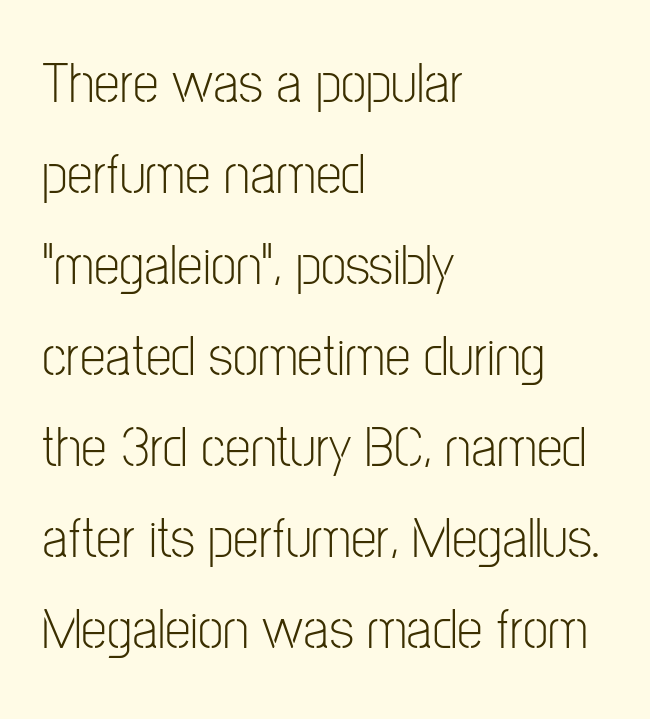
Note the varied advance widths — an 'i' is clearly narrower than an 'm'. The specimen reads as upright at a glance. Between one letter and the next there's only the usual sliver of space. Just letters on the line, the space beneath them empty.
